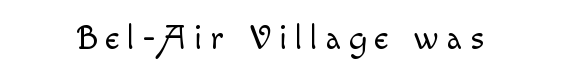
Q: Is the text bold? A: No.
Q: Is the text italic (slanted)? A: No, it is upright.
Q: Is the text underlined? A: No.
Q: Is the spacing between letters normal or unusually wide? A: Unusually wide.
Q: Width (condensed, normal, or wide)? A: Normal.
Q: x-height? A: Small.
Q: Monospaced? A: No.
